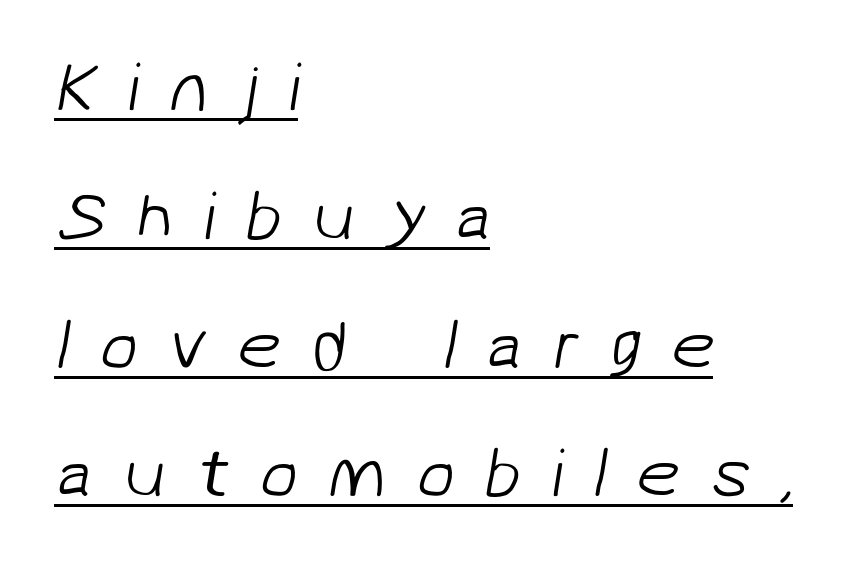
The image shows 70 px light sans-serif type; set left-aligned, line spacing 1.84x, unusually wide letter spacing (+0.43 em), underlined; low stroke contrast and a medium x-height.
